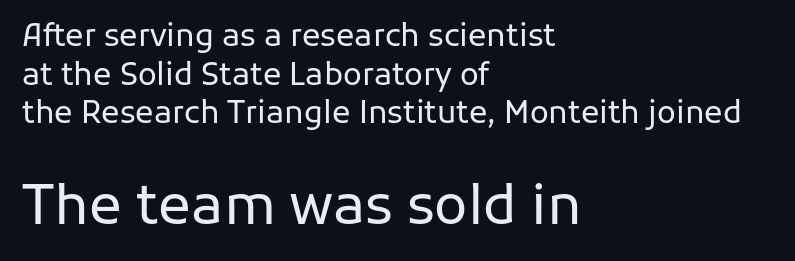
Q: Is the text bold? A: No.
Q: Is the text italic (slanted)? A: No, it is upright.
Q: Is the typeface a serif or a sans-serif typeface? A: Sans-serif.
Q: Is the text underlined? A: No.
Q: How is the paragraph aligned? A: Left-aligned.
Q: Is the spacing between letters normal or unusually wide? A: Normal.
Q: Is the spacing between lines tight, normal or loose? A: Normal.
Q: Which block of text is set in a larger size, the first (top) or the second (bottom)? A: The second (bottom) one.
Q: Width (condensed, normal, or wide)? A: Normal.
Q: Stroke contrast? A: Low.
Q: x-height? A: Medium.
Q: Monospaced? A: No.
